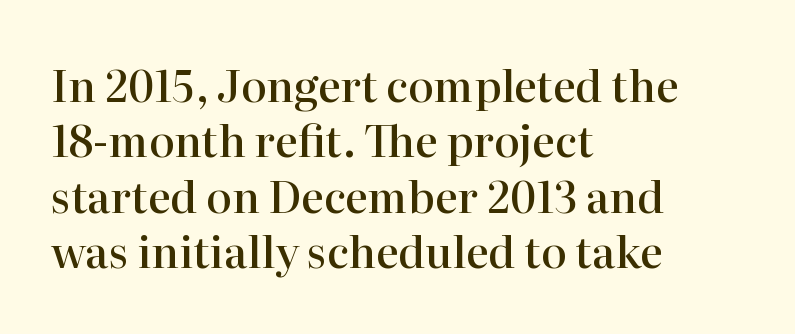
The image shows 43 px semibold serif type, upright; set left-aligned, normal line spacing (1.29x), normal letter spacing, not underlined; high stroke contrast and a medium x-height.
